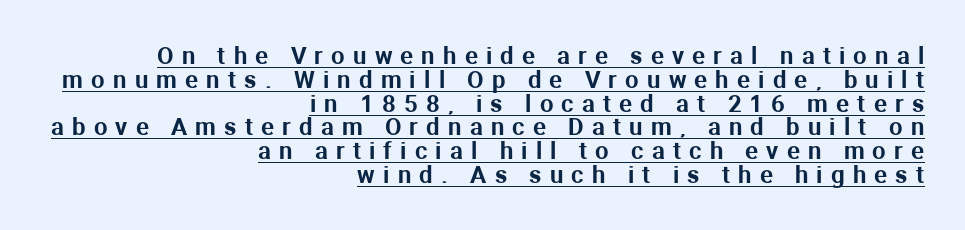
Q: Is the text italic (slanted)? A: No, it is upright.
Q: Is the text underlined? A: Yes.
Q: How is the paragraph aligned? A: Right-aligned.
Q: Is the spacing between letters normal or unusually wide? A: Unusually wide.
Q: Is the spacing between lines tight, normal or loose? A: Tight.
